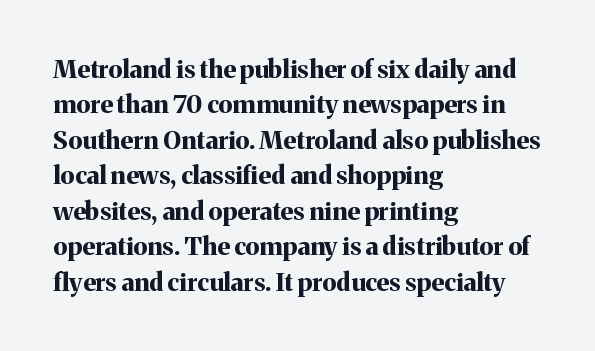
{"italic": "no", "bold": "yes", "underline": "no", "align": "left", "line_spacing": "normal", "line_spacing_ratio": 1.42, "letter_spacing": "normal", "letter_spacing_em": 0.0, "glyph_px": 25}
